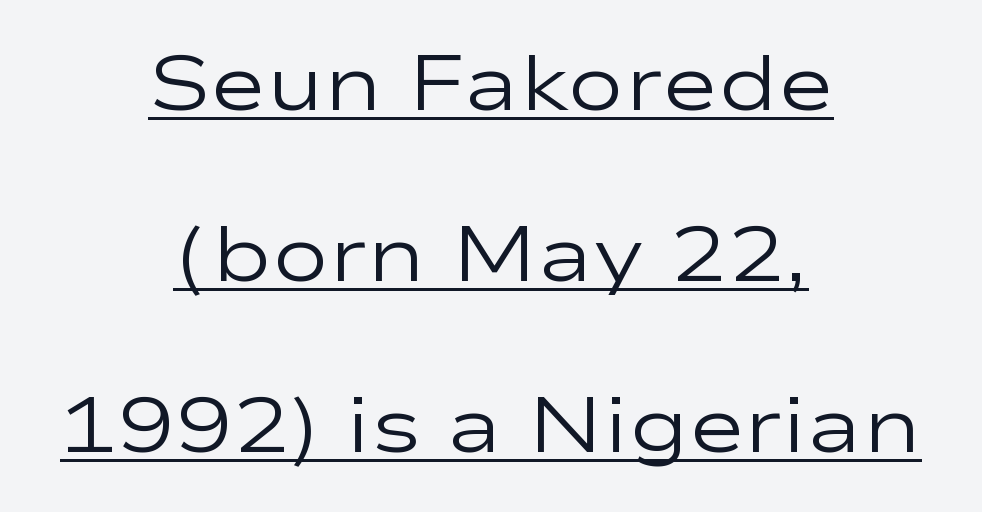
Reading down the column, the eye jumps a long way to each next line. No extra ink here — the face is not bold. Serif or sans? Sans — the stroke terminals are bare. The specimen includes a rule beneath the text block's lines. Layout note: lines centered.
